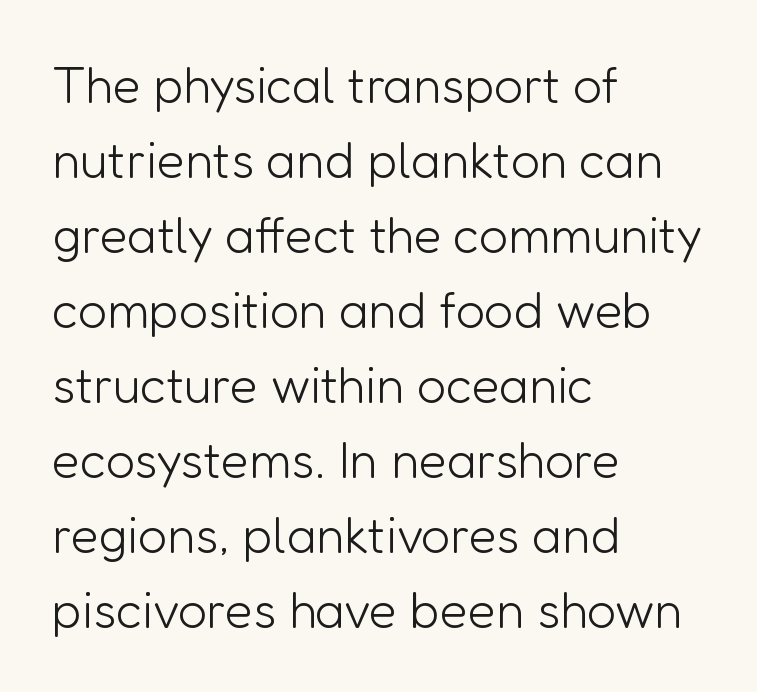
Q: Is the text bold? A: No.
Q: Is the text italic (slanted)? A: No, it is upright.
Q: Is the typeface a serif or a sans-serif typeface? A: Sans-serif.
Q: Is the text underlined? A: No.
Q: How is the paragraph aligned? A: Left-aligned.
Q: Is the spacing between letters normal or unusually wide? A: Normal.
Q: Is the spacing between lines tight, normal or loose? A: Normal.
Q: Width (condensed, normal, or wide)? A: Normal.
Q: Stroke contrast? A: Low.
Q: x-height? A: Medium.
Q: Monospaced? A: No.
